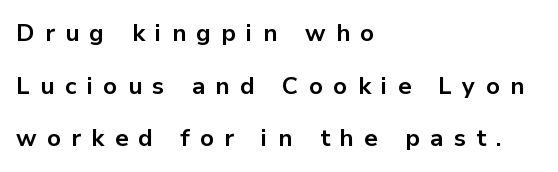
The image shows 24 px bold type, upright; set left-aligned, loose line spacing (2.19x), unusually wide letter spacing (+0.43 em), not underlined.
